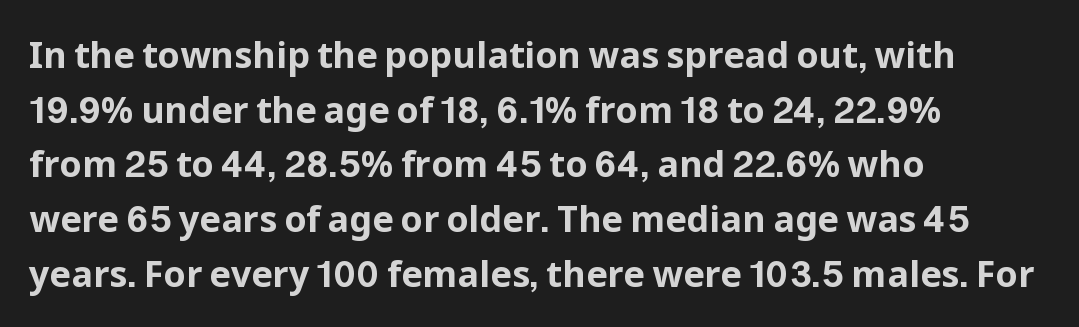
A student would call this left alignment; a typographer would say flush left, rag right. This sample has the flowing, uneven cadence of proportional lettering. The leading is moderate, giving the passage an even texture. The passage shown has conventional tracking throughout. Rendered with straight, roman letterforms.
